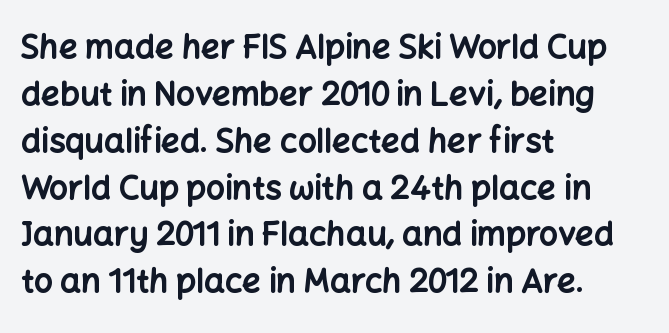
{"serif": "no", "italic": "no", "bold": "yes", "weight": "bold", "width": "normal", "stroke_contrast": "low", "x_height": "medium", "monospaced": "no", "underline": "no", "align": "left", "line_spacing": "normal", "line_spacing_ratio": 1.42, "letter_spacing": "normal", "letter_spacing_em": 0.0, "glyph_px": 33}
